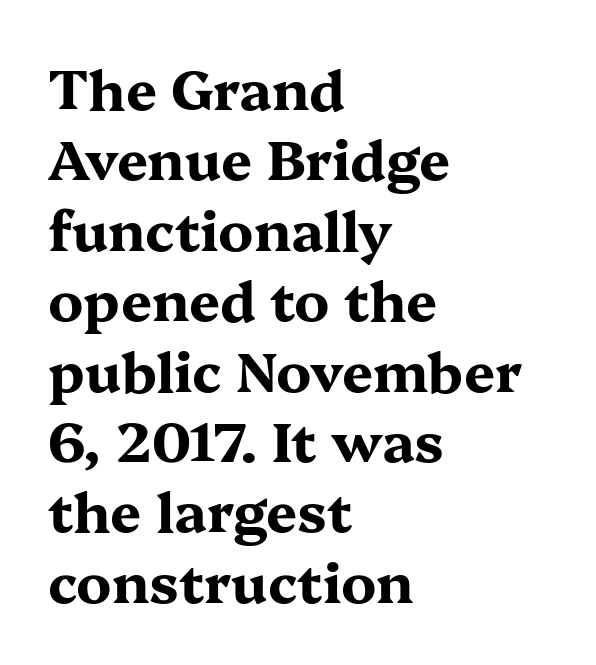
Q: Is the text bold? A: Yes.
Q: Is the text italic (slanted)? A: No, it is upright.
Q: Is the typeface a serif or a sans-serif typeface? A: Serif.
Q: Is the text underlined? A: No.
Q: How is the paragraph aligned? A: Left-aligned.
Q: Is the spacing between letters normal or unusually wide? A: Normal.
Q: Is the spacing between lines tight, normal or loose? A: Normal.
Q: Width (condensed, normal, or wide)? A: Wide.
Q: Stroke contrast? A: Medium.
Q: x-height? A: Medium.
Q: Monospaced? A: No.
